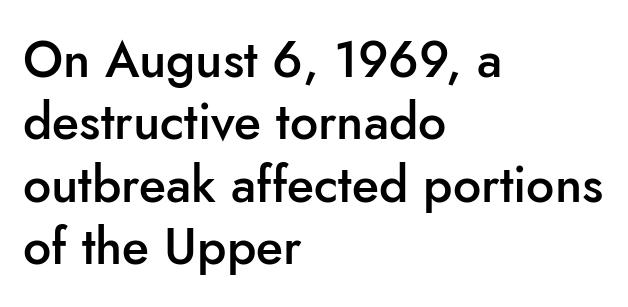
Each letter keeps its own natural width here, so spacing adapts to shape. Notice how descenders clear the ascenders below comfortably — that's standard leading. Visually the block forms a straight wall on the left and a jagged coastline on the right. Descenders hang freely into open space. Serifs: no, the terminals of the letterforms are clean. The sample has been set in demibold, a notch under bold.
